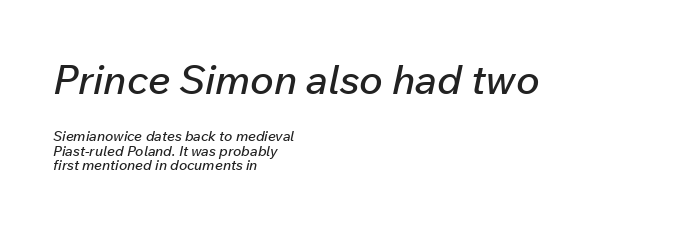
Q: Is the text italic (slanted)? A: Yes, it leans right by about 12 degrees.
Q: Is the text underlined? A: No.
Q: How is the paragraph aligned? A: Left-aligned.
Q: Is the spacing between letters normal or unusually wide? A: Normal.
Q: Is the spacing between lines tight, normal or loose? A: Tight.
Q: Which block of text is set in a larger size, the first (top) or the second (bottom)? A: The first (top) one.
Q: Width (condensed, normal, or wide)? A: Normal.
Q: Stroke contrast? A: Low.
Q: x-height? A: Medium.
Q: Monospaced? A: No.
